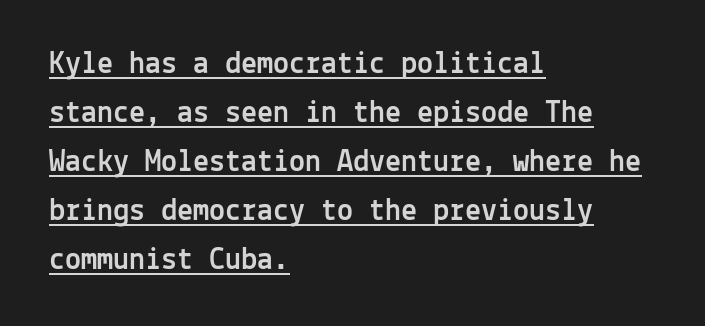
Q: Is the text italic (slanted)? A: No, it is upright.
Q: Is the typeface a serif or a sans-serif typeface? A: Sans-serif.
Q: Is the text underlined? A: Yes.
Q: How is the paragraph aligned? A: Left-aligned.
Q: Is the spacing between letters normal or unusually wide? A: Normal.
Q: Is the spacing between lines tight, normal or loose? A: Normal.
Q: Width (condensed, normal, or wide)? A: Normal.
Q: x-height? A: Medium.
Q: Monospaced? A: Yes.
